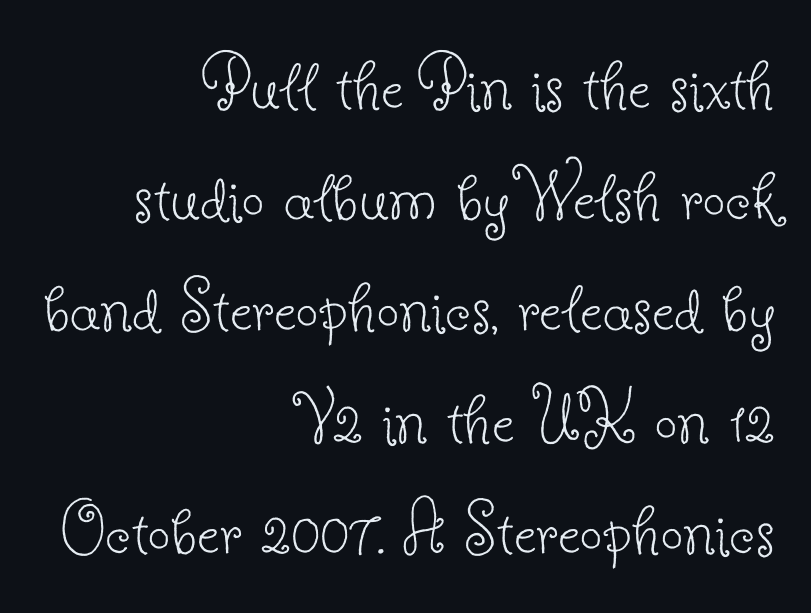
The image shows 80 px thin serif type, upright; set right-aligned, normal line spacing (1.39x), normal letter spacing, not underlined; low stroke contrast and a small x-height.
